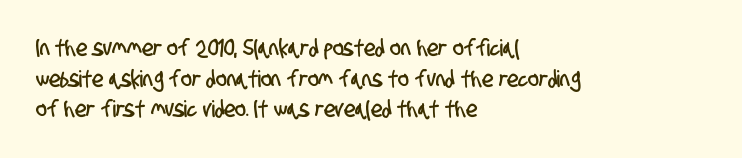
The image shows 23 px text type; set left-aligned, normal line spacing (1.33x), normal letter spacing, not underlined.
